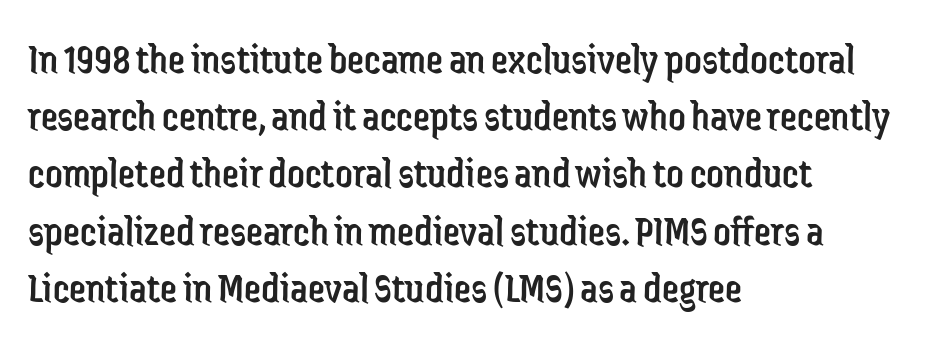
In CSS terms this would be text-align: left. A quiet, ordinary-to-light weight characterises the typeface. Do the letters lean? They stand straight. The baseline area is clear. Line spacing here is normal. Varying glyph widths throughout — classic text-font behaviour.
